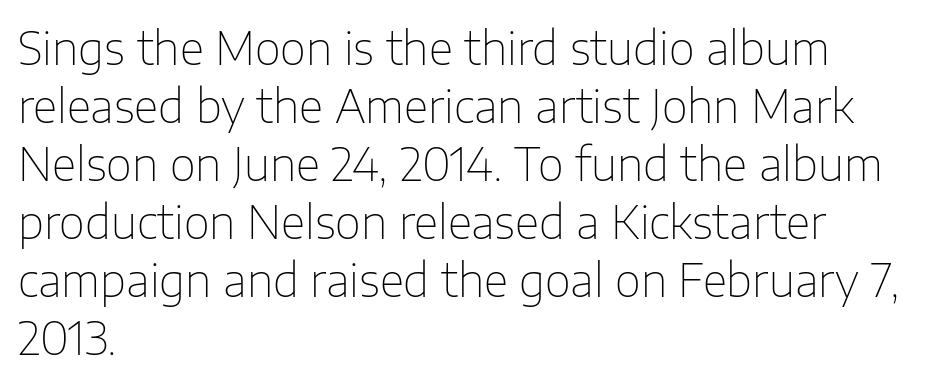
The image shows 45 px thin sans-serif type, upright; set left-aligned, normal line spacing (1.29x), normal letter spacing, not underlined; low stroke contrast and a medium x-height.
